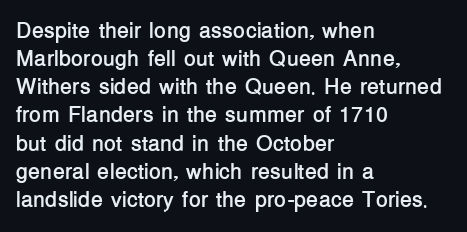
The image shows 22 px bold type, upright; set left-aligned, normal line spacing (1.28x), normal letter spacing, not underlined.
